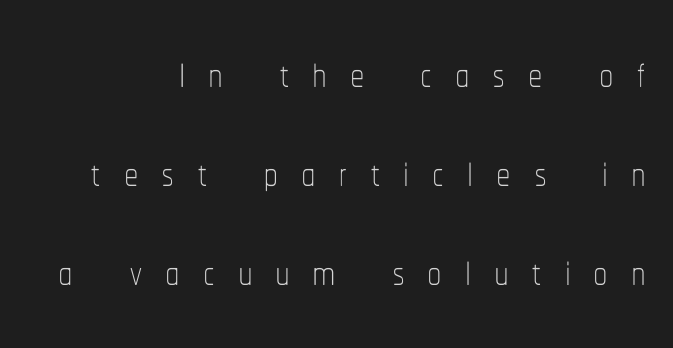
Q: Is the text bold? A: No.
Q: Is the text italic (slanted)? A: No, it is upright.
Q: Is the text underlined? A: No.
Q: How is the paragraph aligned? A: Right-aligned.
Q: Is the spacing between letters normal or unusually wide? A: Unusually wide.
Q: Width (condensed, normal, or wide)? A: Condensed.
Q: Stroke contrast? A: Low.
Q: x-height? A: Medium.
Q: Monospaced? A: No.
